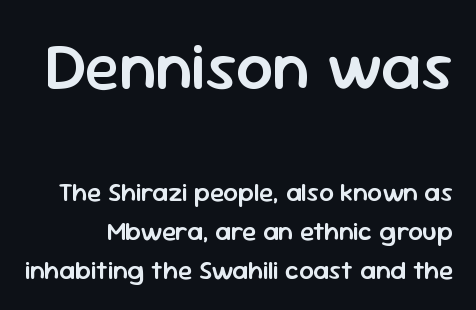
The image shows 66 px semibold sans-serif type, upright; set normal line spacing (1.5x), normal letter spacing, not underlined; the first (top) block is 2.54x larger; low stroke contrast and a medium x-height.
